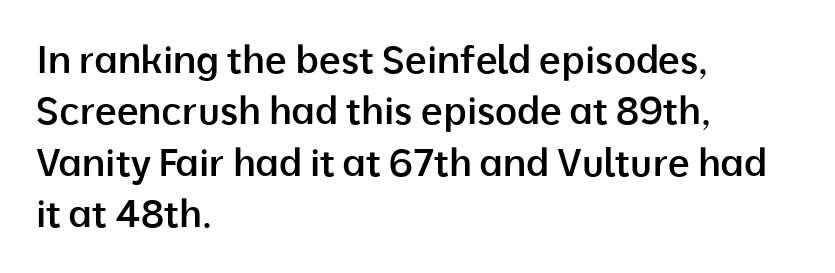
{"serif": "no", "italic": "no", "bold": "semi", "weight": "semibold", "width": "normal", "stroke_contrast": "low", "x_height": "medium", "monospaced": "no", "underline": "no", "align": "left", "line_spacing": "normal", "line_spacing_ratio": 1.35, "letter_spacing": "normal", "letter_spacing_em": 0.0, "glyph_px": 38}
